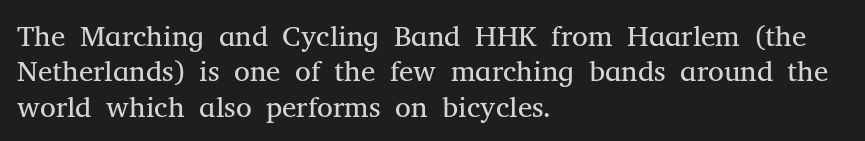
The image shows 29 px regular-weight serif type, upright; set left-aligned, line spacing 1.22x, normal letter spacing, not underlined; medium stroke contrast and a medium x-height.
